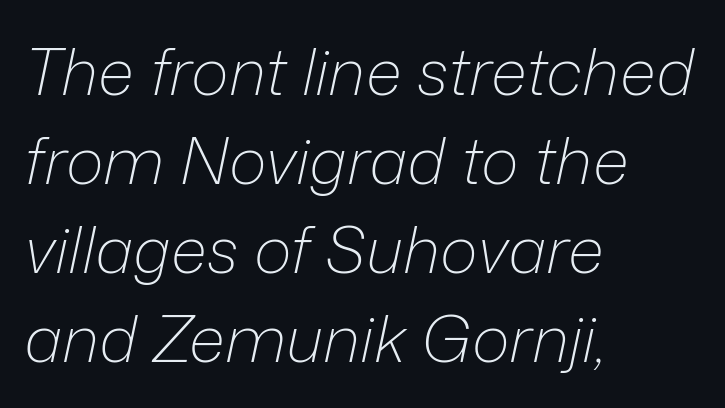
The image shows 65 px light type, italic (leaning right); set left-aligned, normal line spacing (1.37x), normal letter spacing, not underlined; low stroke contrast and a medium x-height.
